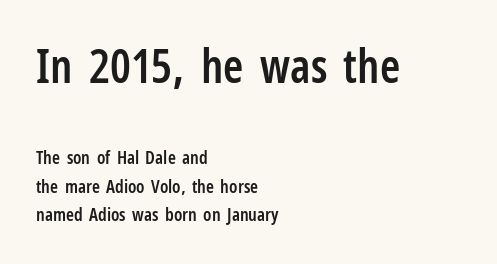
Q: Is the text bold? A: Semi-bold.
Q: Is the text italic (slanted)? A: No, it is upright.
Q: Is the typeface a serif or a sans-serif typeface? A: Sans-serif.
Q: Is the text underlined? A: No.
Q: How is the paragraph aligned? A: Left-aligned.
Q: Is the spacing between letters normal or unusually wide? A: Normal.
Q: Is the spacing between lines tight, normal or loose? A: Normal.
Q: Which block of text is set in a larger size, the first (top) or the second (bottom)? A: The first (top) one.
Q: Width (condensed, normal, or wide)? A: Condensed.
Q: Stroke contrast? A: Low.
Q: x-height? A: Medium.
Q: Monospaced? A: No.
